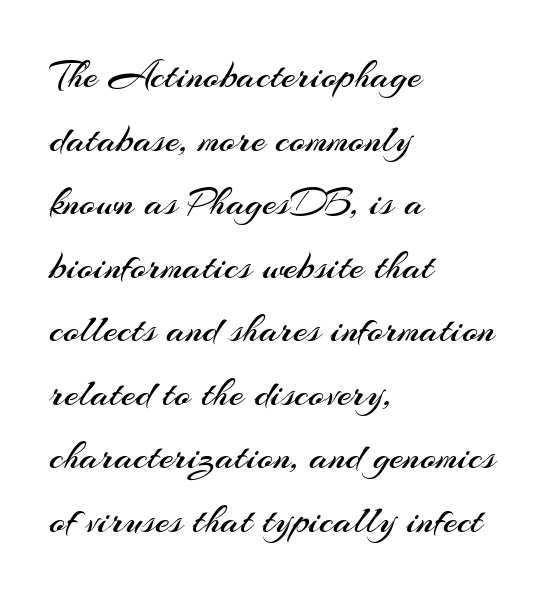
Nobody touched the tracking dial on this one. A typesetter would label this face a sans. Alignment: flush left. Think standard paragraph weight, or any step lighter than that.
